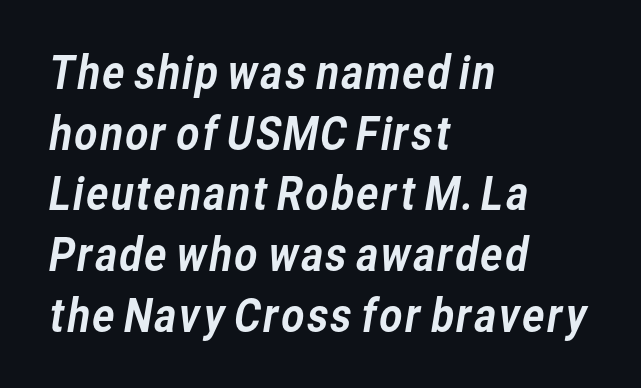
Q: Is the typeface a serif or a sans-serif typeface? A: Sans-serif.
Q: Is the text underlined? A: No.
Q: How is the paragraph aligned? A: Left-aligned.
Q: Is the spacing between letters normal or unusually wide? A: Normal.
Q: Is the spacing between lines tight, normal or loose? A: Normal.
Q: Width (condensed, normal, or wide)? A: Normal.
Q: Stroke contrast? A: Low.
Q: x-height? A: Medium.
Q: Monospaced? A: No.
